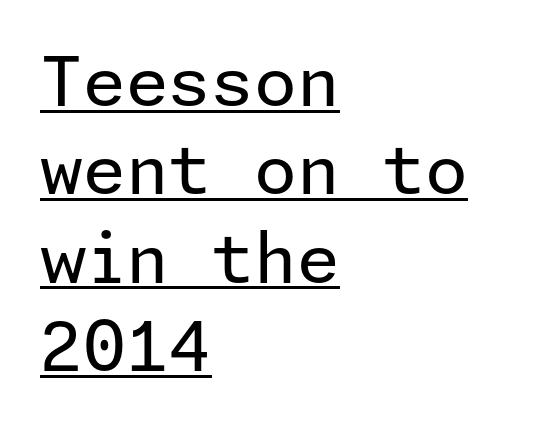
The image shows 69 px regular-weight sans-serif type, upright; set left-aligned, normal line spacing (1.28x), normal letter spacing, underlined; low stroke contrast and a medium x-height.
